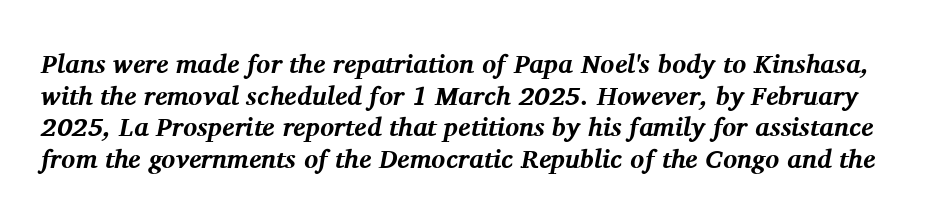
{"italic": "yes", "lean": "right", "slant_degrees": 11, "bold": "yes", "underline": "no", "line_spacing_ratio": 1.22, "letter_spacing": "normal", "letter_spacing_em": 0.0, "glyph_px": 26}
